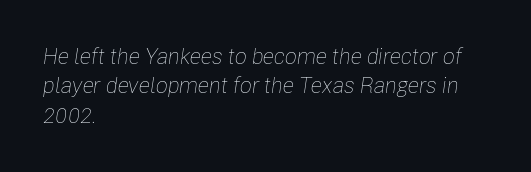
The image shows 22 px text type, italic (leaning right); set left-aligned, normal line spacing (1.33x), normal letter spacing, not underlined.
